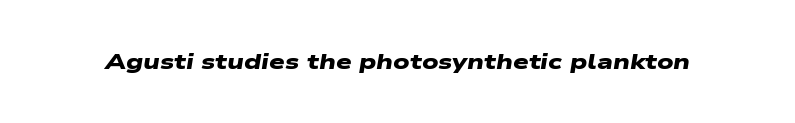
The image shows 22 px bold type; set normal letter spacing, not underlined.
